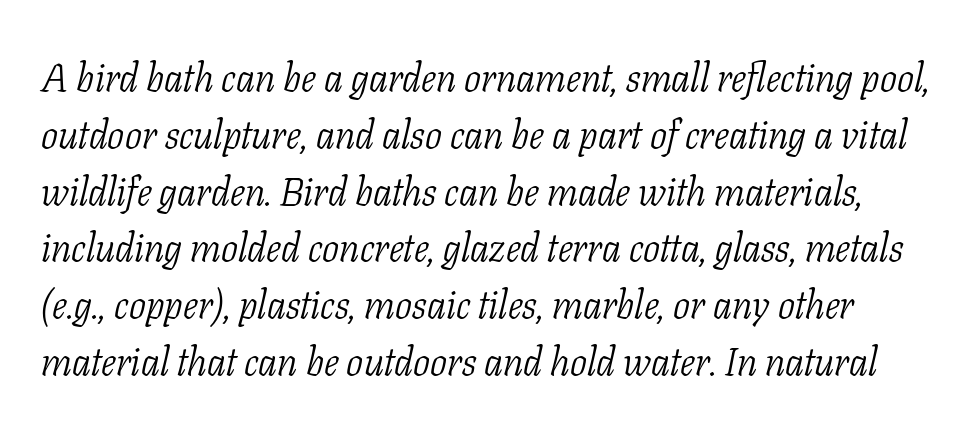
{"serif": "yes", "italic": "yes", "lean": "right", "slant_degrees": 11, "bold": "no", "weight": "light", "width": "condensed", "stroke_contrast": "low", "x_height": "medium", "monospaced": "no", "underline": "no", "line_spacing": "normal", "line_spacing_ratio": 1.42, "letter_spacing": "normal", "letter_spacing_em": 0.0, "glyph_px": 40}
